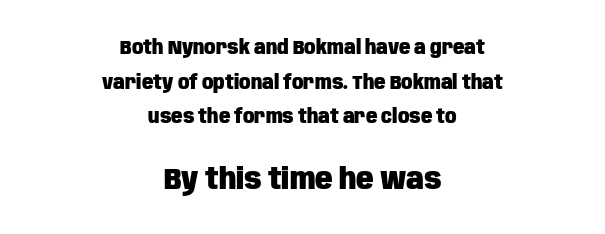
Each letter keeps its own natural width here, so spacing adapts to shape. Alignment: centered. If you drew a line through each stem, it would be perfectly vertical. The strip under each line holds only bare page.
